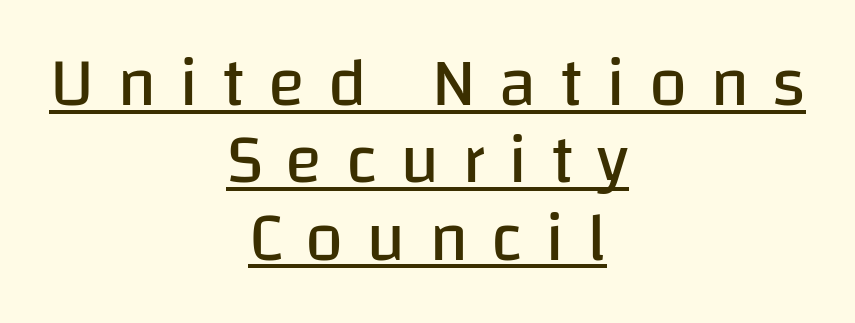
{"serif": "no", "italic": "no", "bold": "no", "weight": "regular", "width": "normal", "stroke_contrast": "low", "x_height": "large", "monospaced": "no", "underline": "yes", "align": "center", "line_spacing": "tight", "line_spacing_ratio": 1.12, "letter_spacing": "wide", "letter_spacing_em": 0.33, "glyph_px": 69}
